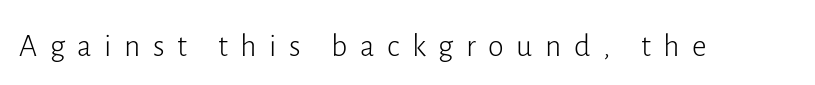
Summary of weight: not heavy and not bold. Characters follow at a spacing far wider than the type designer built in. Is this a sans? Yes — the strokes have no serifs. A roman cut, with each character standing at attention. Think of a printed novel: that variable character pitch is what you see here. A clean baseline with only descenders dipping below it.
